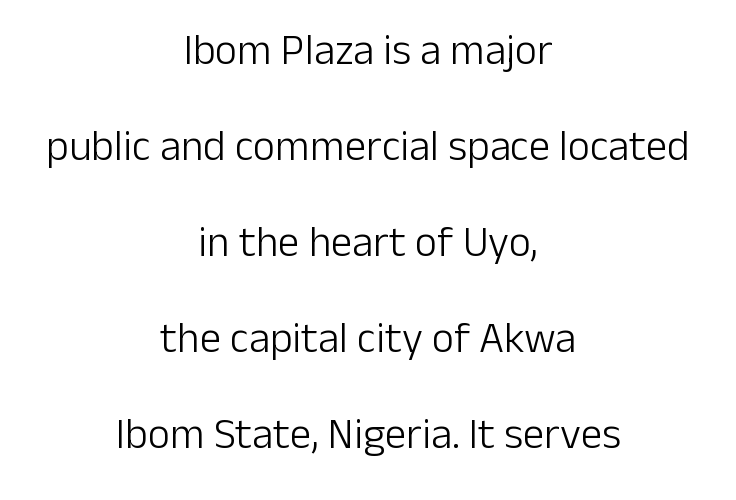
Bold? No — there's no thickening of the strokes. The specimen reads as upright at a glance. You could not count columns in this text — the font is proportionally spaced. Caption: multi-line text, centered on the measure. Tracking here is standard; glyphs follow each other at the usual distance. This rendering features lettering with no underline.
